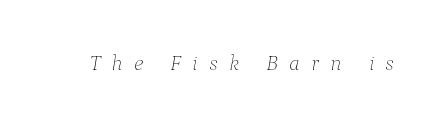
Q: Is the text bold? A: No.
Q: Is the text italic (slanted)? A: Yes, it leans right by about 9 degrees.
Q: Is the text underlined? A: No.
Q: Is the spacing between letters normal or unusually wide? A: Unusually wide.
